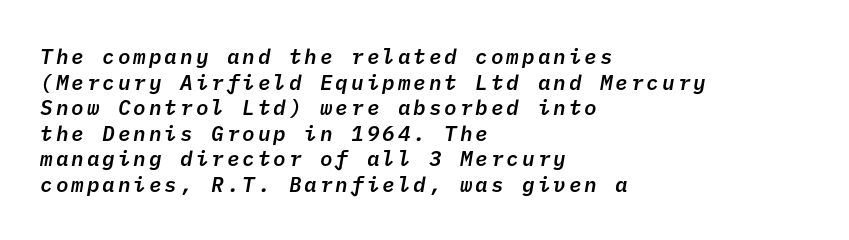
The image shows 21 px text type; set left-aligned, line spacing 1.22x, not underlined.
